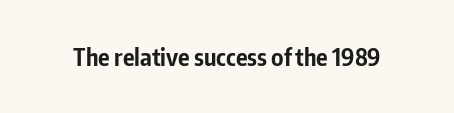
Q: Is the text bold? A: Yes.
Q: Is the text italic (slanted)? A: No, it is upright.
Q: Is the text underlined? A: No.
Q: Is the spacing between letters normal or unusually wide? A: Normal.
